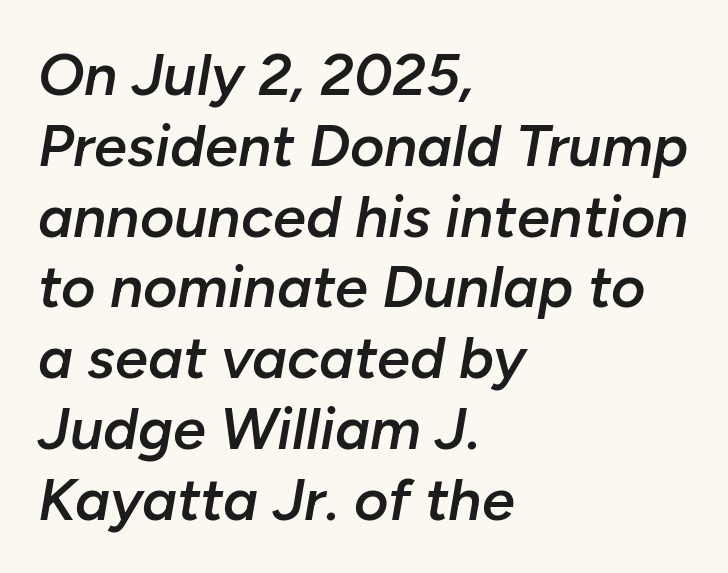
Q: Is the text bold? A: Semi-bold.
Q: Is the text italic (slanted)? A: Yes, it leans right by about 10 degrees.
Q: Is the text underlined? A: No.
Q: How is the paragraph aligned? A: Left-aligned.
Q: Is the spacing between letters normal or unusually wide? A: Normal.
Q: Width (condensed, normal, or wide)? A: Normal.
Q: Stroke contrast? A: Low.
Q: x-height? A: Medium.
Q: Monospaced? A: No.
